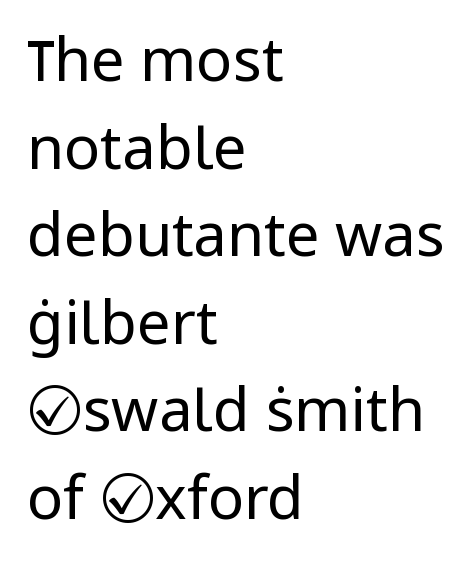
Q: Is the text bold? A: No.
Q: Is the text italic (slanted)? A: No, it is upright.
Q: Is the typeface a serif or a sans-serif typeface? A: Sans-serif.
Q: Is the text underlined? A: No.
Q: How is the paragraph aligned? A: Left-aligned.
Q: Is the spacing between letters normal or unusually wide? A: Normal.
Q: Is the spacing between lines tight, normal or loose? A: Normal.
Q: Width (condensed, normal, or wide)? A: Normal.
Q: Stroke contrast? A: Low.
Q: x-height? A: Medium.
Q: Monospaced? A: No.
